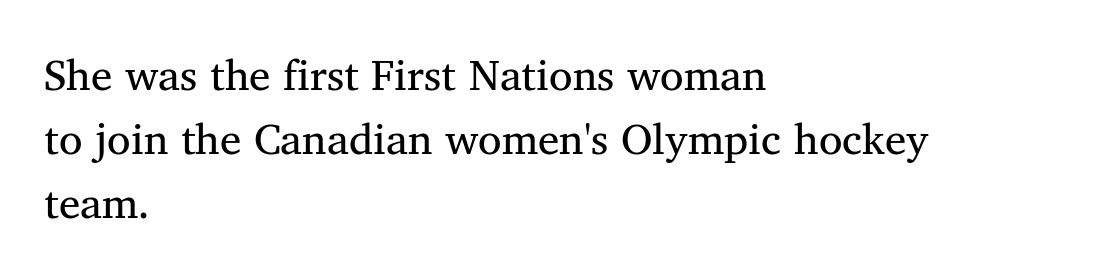
{"serif": "yes", "italic": "no", "bold": "no", "weight": "regular", "width": "normal", "stroke_contrast": "medium", "x_height": "medium", "monospaced": "no", "underline": "no", "align": "left", "line_spacing": "normal", "line_spacing_ratio": 1.49, "letter_spacing": "normal", "letter_spacing_em": 0.0, "glyph_px": 43}
